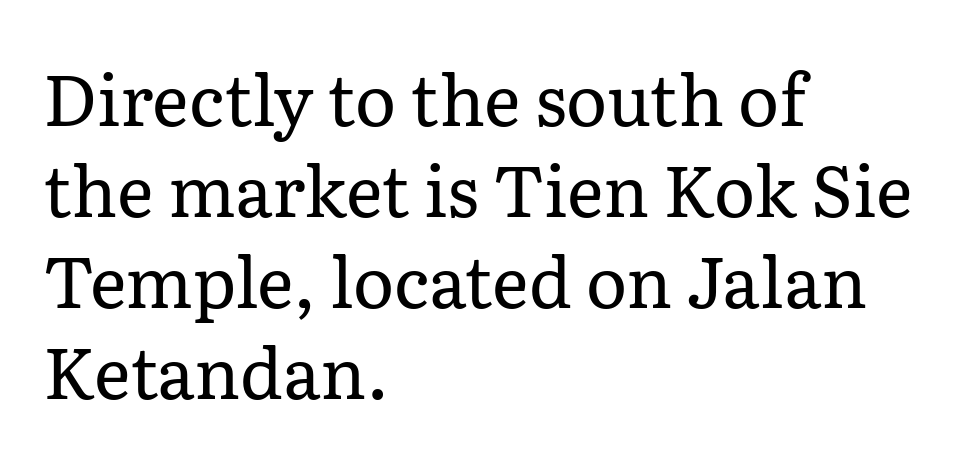
Q: Is the text bold? A: No.
Q: Is the text italic (slanted)? A: No, it is upright.
Q: Is the typeface a serif or a sans-serif typeface? A: Serif.
Q: Is the text underlined? A: No.
Q: How is the paragraph aligned? A: Left-aligned.
Q: Is the spacing between letters normal or unusually wide? A: Normal.
Q: Is the spacing between lines tight, normal or loose? A: Normal.
Q: Width (condensed, normal, or wide)? A: Normal.
Q: Stroke contrast? A: Low.
Q: x-height? A: Medium.
Q: Monospaced? A: No.
